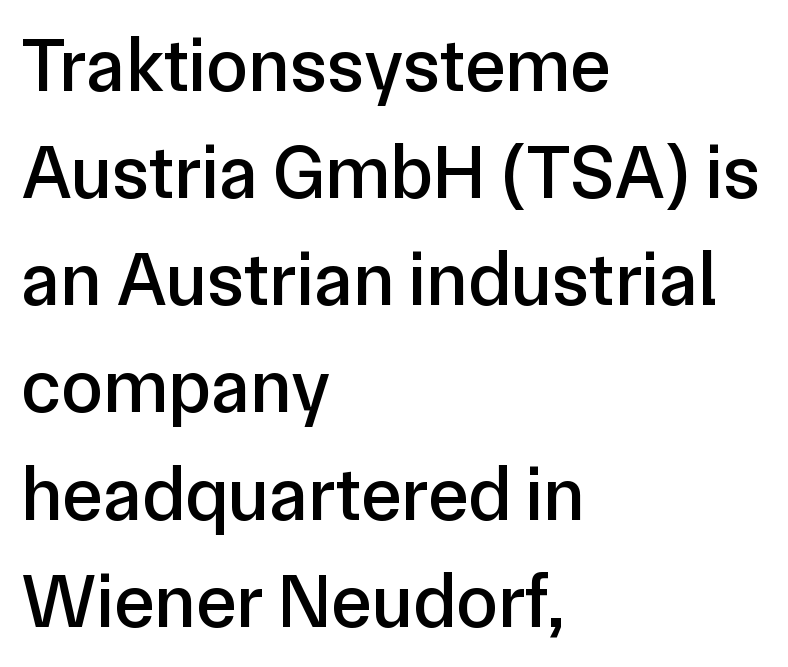
The image shows 76 px sans-serif type, upright; set left-aligned, normal line spacing (1.41x), normal letter spacing, not underlined; low stroke contrast and a medium x-height.
